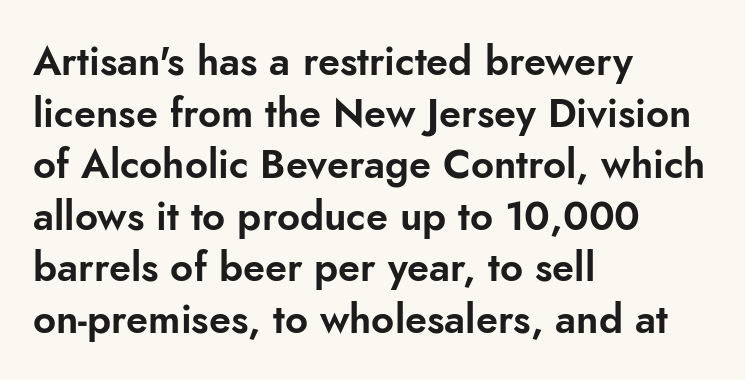
The image shows 40 px sans-serif type, upright; set left-aligned, normal line spacing (1.29x), normal letter spacing, not underlined; low stroke contrast and a small x-height.
